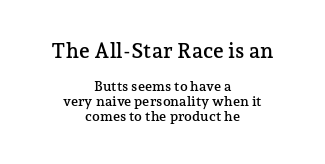
{"italic": "no", "underline": "no", "align": "center", "line_spacing": "tight", "line_spacing_ratio": 1.07, "letter_spacing": "normal", "letter_spacing_em": 0.0, "larger_block": "first", "size_ratio": 1.5, "glyph_px": 21}
